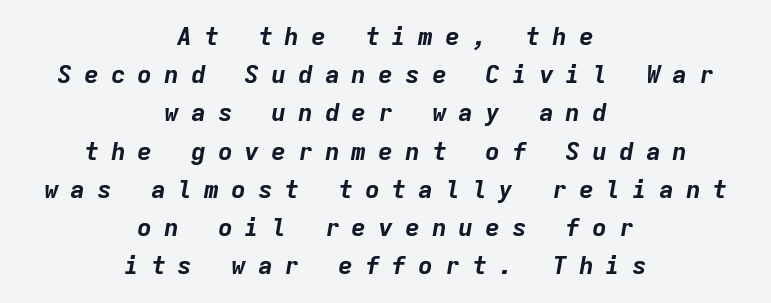
The face used here has a pronounced slope to its letters. Letters rest on an invisible, unmarked baseline. The tracking reads as deliberately expanded to a designer's eye. If you measured baseline to baseline, you'd find a middling distance. A full-strength bold gives these letters their thick strokes. The whitespace from short lines is split evenly between both sides.
